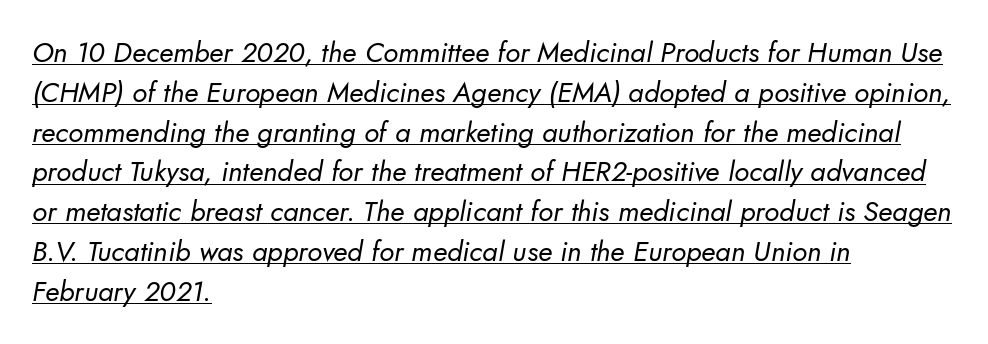
Think of a printed novel: that variable character pitch is what you see here. These lines are set flush left with a ragged right edge. On a weight scale, this lands at 450 or below. This sample carries an underscore along the baseline area.
